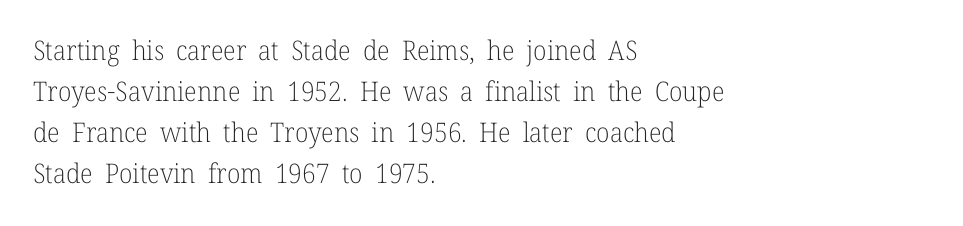
The image shows 27 px text type, upright; set left-aligned, normal line spacing (1.52x), normal letter spacing, not underlined.
